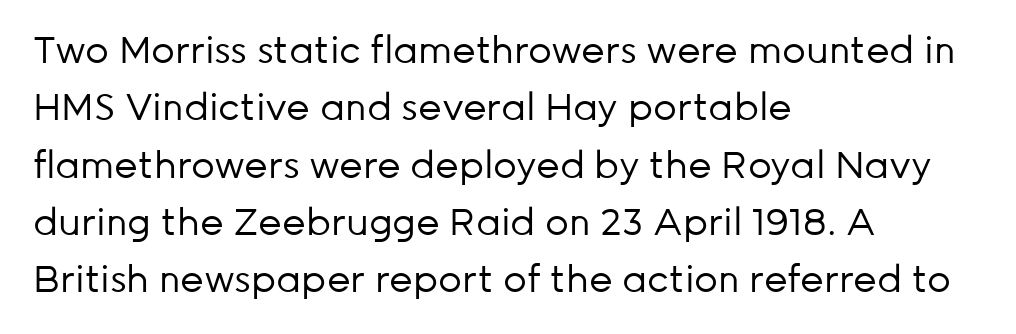
{"serif": "no", "italic": "no", "bold": "no", "weight": "regular", "width": "normal", "stroke_contrast": "low", "x_height": "medium", "monospaced": "no", "underline": "no", "align": "left", "line_spacing": "normal", "line_spacing_ratio": 1.55, "letter_spacing": "normal", "letter_spacing_em": 0.0, "glyph_px": 37}
